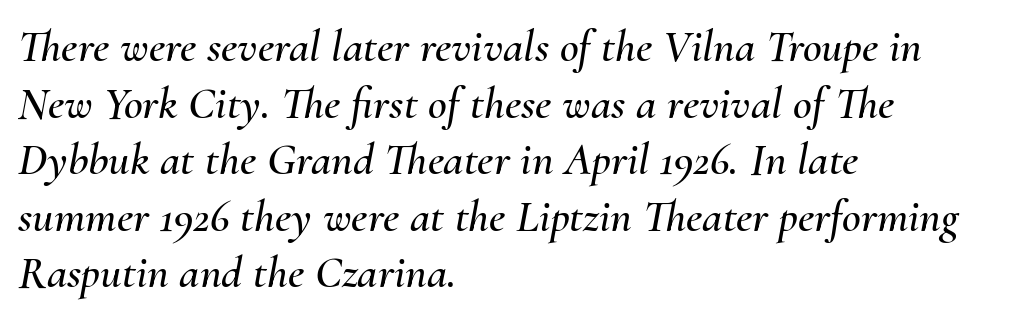
{"italic": "yes", "lean": "right", "slant_degrees": 10, "width": "normal", "stroke_contrast": "medium", "x_height": "small", "monospaced": "no", "underline": "no", "align": "left", "line_spacing_ratio": 1.23, "letter_spacing": "normal", "letter_spacing_em": 0.0, "glyph_px": 46}
